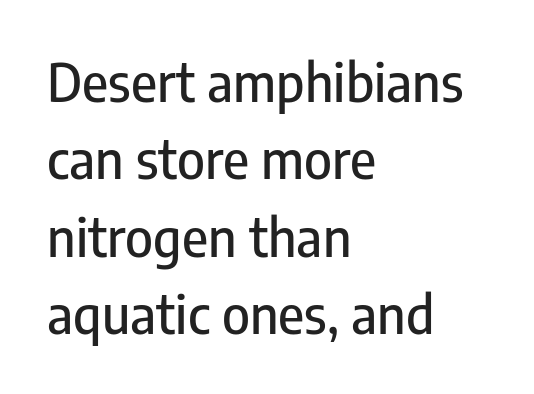
{"serif": "no", "italic": "no", "width": "condensed", "stroke_contrast": "low", "x_height": "medium", "monospaced": "no", "underline": "no", "align": "left", "line_spacing": "normal", "line_spacing_ratio": 1.46, "letter_spacing": "normal", "letter_spacing_em": 0.0, "glyph_px": 53}
